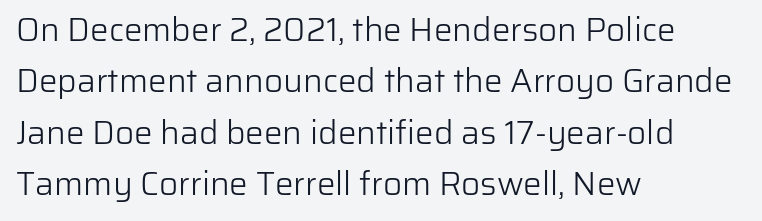
{"serif": "no", "italic": "no", "bold": "no", "weight": "light", "width": "normal", "stroke_contrast": "low", "x_height": "medium", "monospaced": "no", "underline": "no", "align": "left", "line_spacing": "normal", "line_spacing_ratio": 1.56, "letter_spacing": "normal", "letter_spacing_em": 0.0, "glyph_px": 33}
